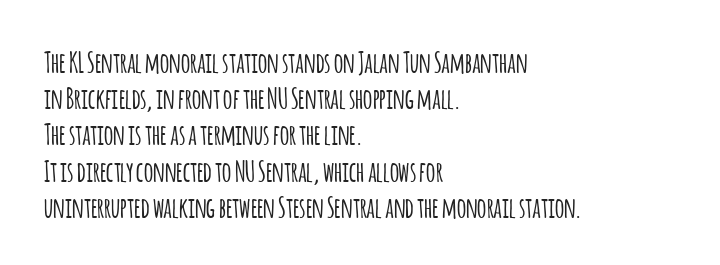
Line spacing here is normal. In terms of posture, this sample is upright. This rendering employs a face without finishing strokes, i.e., a sans-serif. Which margin do the lines hug? The left one — the right edge is uneven. Only glyphs here, with clear space below each row.
